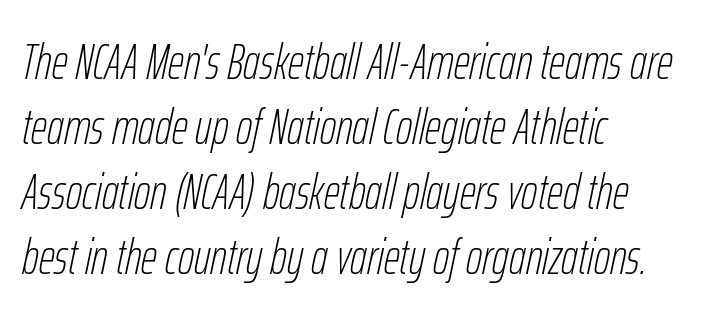
{"italic": "yes", "lean": "right", "slant_degrees": 12, "bold": "no", "weight": "thin", "width": "condensed", "stroke_contrast": "low", "x_height": "medium", "monospaced": "no", "underline": "no", "align": "left", "line_spacing": "normal", "line_spacing_ratio": 1.3, "letter_spacing": "normal", "letter_spacing_em": 0.0, "glyph_px": 50}
